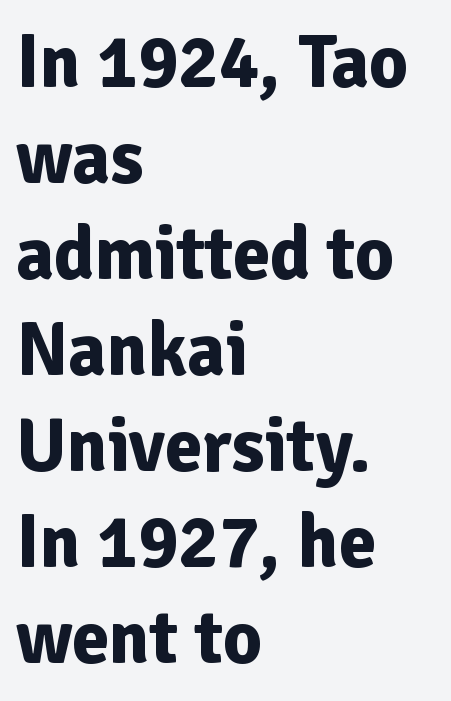
Q: Is the text bold? A: Yes.
Q: Is the text italic (slanted)? A: No, it is upright.
Q: Is the typeface a serif or a sans-serif typeface? A: Sans-serif.
Q: Is the text underlined? A: No.
Q: How is the paragraph aligned? A: Left-aligned.
Q: Is the spacing between letters normal or unusually wide? A: Normal.
Q: Is the spacing between lines tight, normal or loose? A: Normal.
Q: Width (condensed, normal, or wide)? A: Normal.
Q: Stroke contrast? A: Low.
Q: x-height? A: Medium.
Q: Monospaced? A: No.
